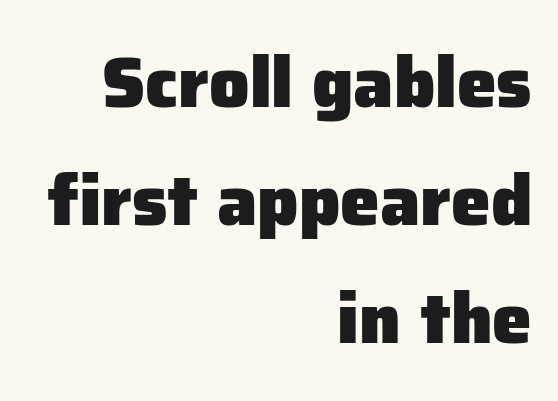
The image shows 71 px heavy sans-serif type, upright; set right-aligned, normal line spacing (1.66x), normal letter spacing, not underlined; low stroke contrast and a medium x-height.
